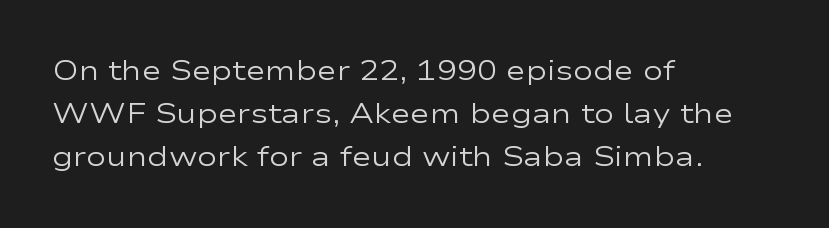
Line beginnings align vertically; line endings do not. Quick note: not italic, upright. No chunkiness to these letters — they're not bold. Default kerning and tracking; the words read as compact shapes.
